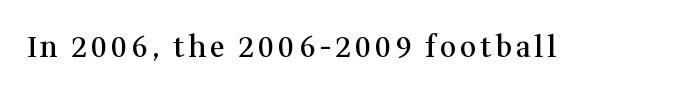
The letters carry serifs — small finishing strokes at the ends of their stems. Its strokes are somewhat broadened, the hallmark of semibold type. Note the varied advance widths — an 'i' is clearly narrower than an 'm'. If you drew a line through each stem, it would be perfectly vertical.
